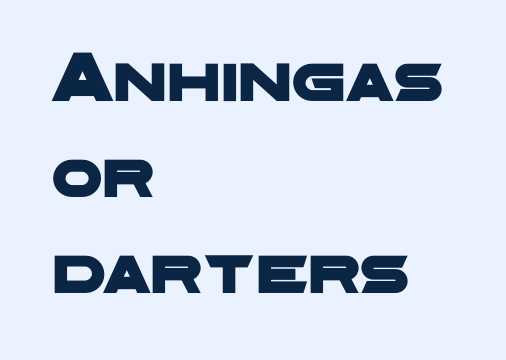
{"serif": "no", "width": "wide", "stroke_contrast": "low", "x_height": "medium", "monospaced": "no", "underline": "no", "align": "left", "line_spacing": "normal", "line_spacing_ratio": 1.33, "letter_spacing": "normal", "letter_spacing_em": 0.0, "glyph_px": 72}
